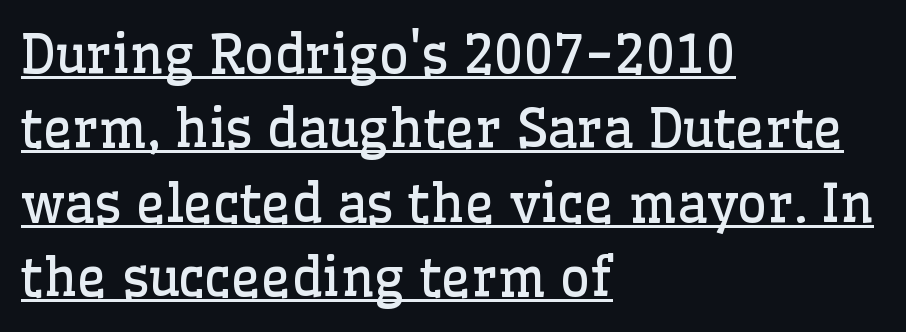
Posture: straight, roman, zero tilt. There is no visible air inserted between adjacent glyphs. Each letter's strokes conclude with small projecting serifs. Leftover space on each line is placed entirely after the last word. Leading: standard. The cut favours lightness, reaching ordinary text weight at its darkest.
